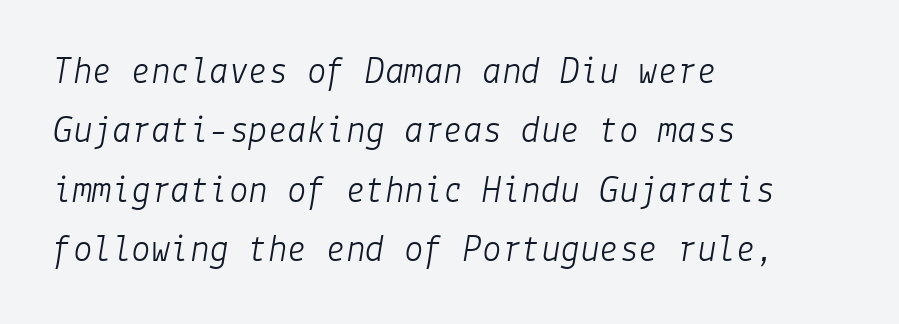
{"italic": "yes", "lean": "right", "slant_degrees": 9, "bold": "no", "weight": "light", "width": "normal", "stroke_contrast": "low", "x_height": "medium", "underline": "no", "align": "left", "line_spacing": "normal", "line_spacing_ratio": 1.52, "letter_spacing": "normal", "letter_spacing_em": 0.0, "glyph_px": 39}
